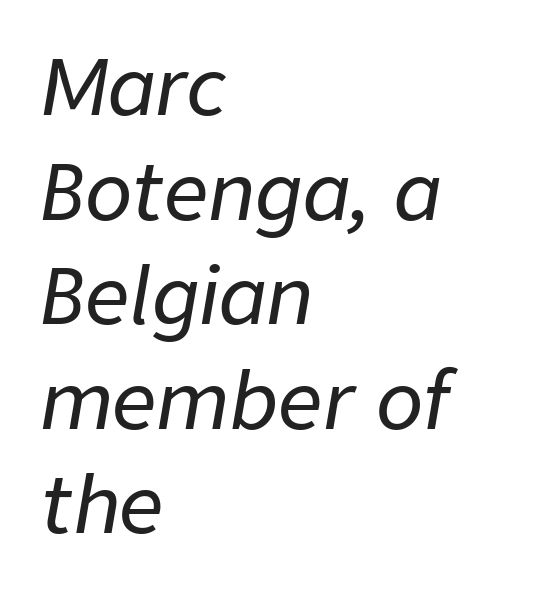
Anything drawn beneath the words? Only blank space. Interline gaps are of average width in this sample. The face used here is proportionally spaced, like ordinary book or web type. The letterforms sit shoulder to shoulder at normal distance. Caption: multi-line text, flush left, ragged right.
